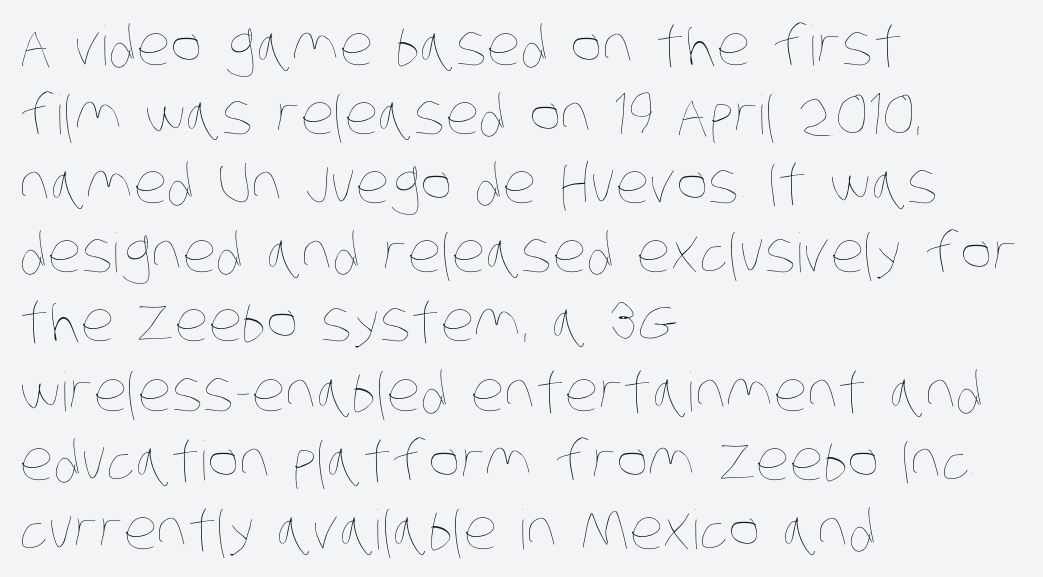
Rows of type keep a routine distance in the vertical direction. Note the varied advance widths — an 'i' is clearly narrower than an 'm'. Descenders hang freely into open space. Does extra space separate the letters? No, they use regular spacing.
